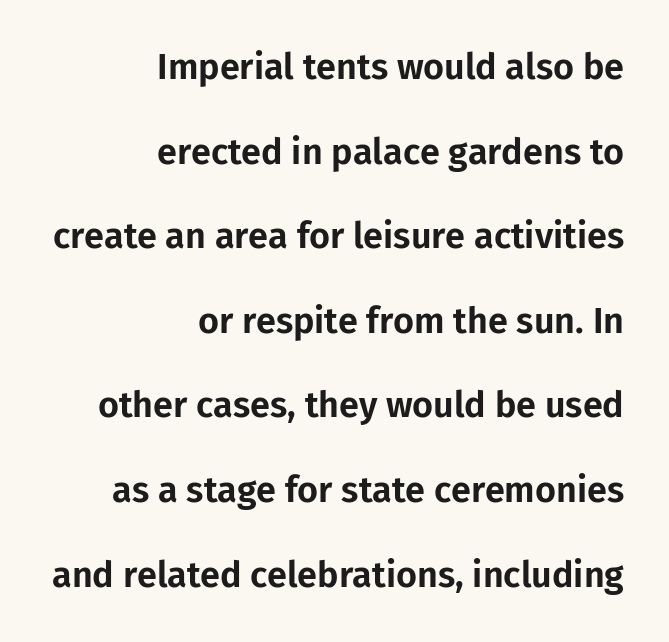
Underline: absent. If you measured baseline to baseline, you'd find a long distance. Style check: upright. Here the glyphs are tracked normally, forming tight word shapes.
